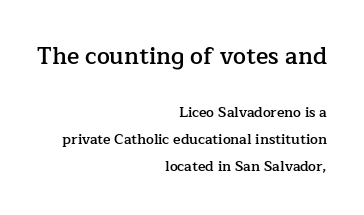
The image shows 23 px text type, upright; set right-aligned, loose line spacing (1.93x), normal letter spacing, not underlined; the first (top) block is 1.64x larger.
